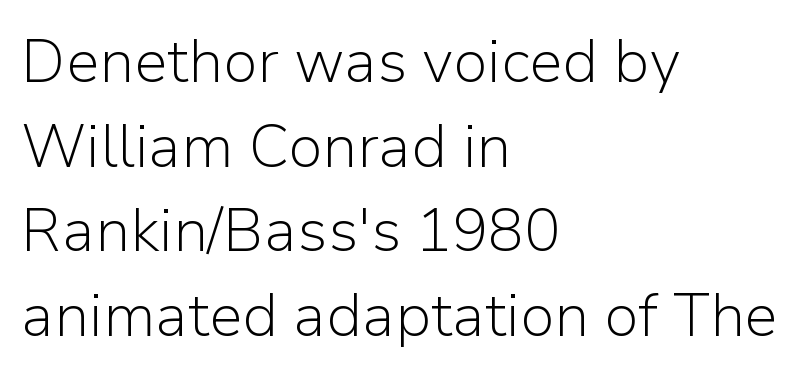
The image shows 60 px light sans-serif type, upright; set left-aligned, normal line spacing (1.41x), normal letter spacing, not underlined; low stroke contrast and a medium x-height.
